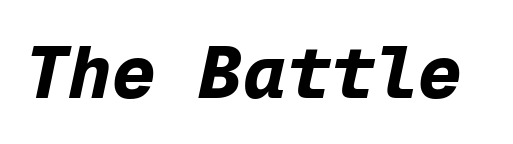
The image shows 73 px bold type, italic (leaning right), monospaced; set normal letter spacing, not underlined; low stroke contrast and a medium x-height.
